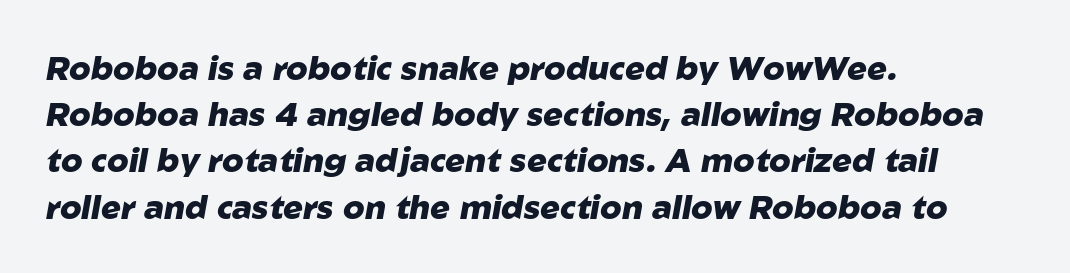
Short and long lines alike share a common starting point at left. Heavy, bold letterforms. Varying glyph widths throughout — classic text-font behaviour. Characters are canted at an angle relative to the baseline's perpendicular. Clear beneath every line of the passage. The block of text has a typical density, with ordinary space between rows.
